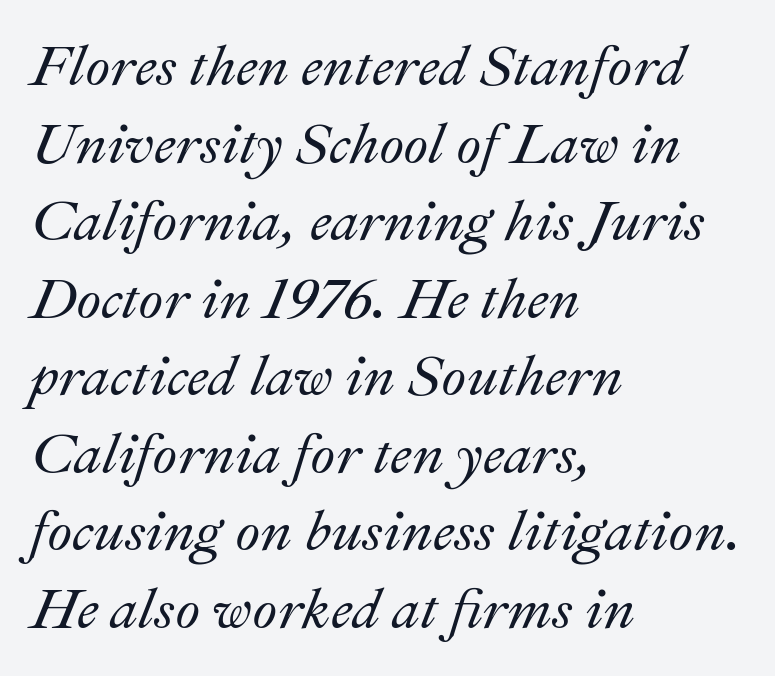
The letters are slanted; this is an italic face. The passage shown is typed in a proportional face where columns would drift. The specimen omits any rule beneath the text block's lines. The type is set solid horizontally, with unmodified tracking.
